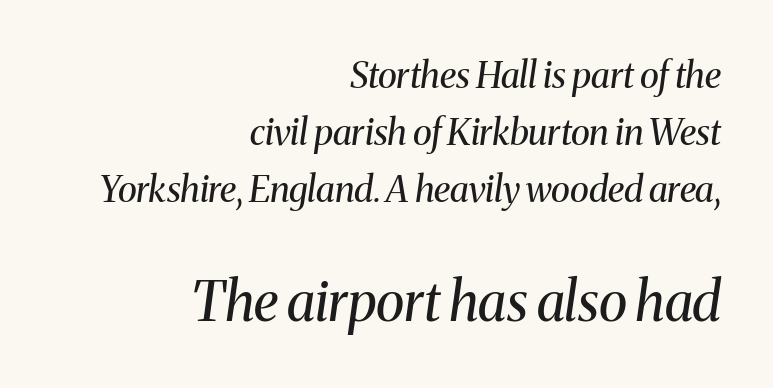
{"serif": "yes", "italic": "yes", "lean": "right", "slant_degrees": 8, "bold": "no", "weight": "regular", "width": "normal", "stroke_contrast": "medium", "x_height": "medium", "monospaced": "no", "underline": "no", "align": "right", "line_spacing": "normal", "line_spacing_ratio": 1.59, "letter_spacing": "normal", "letter_spacing_em": 0.0, "larger_block": "second", "size_ratio": 1.5, "glyph_px": 54}
